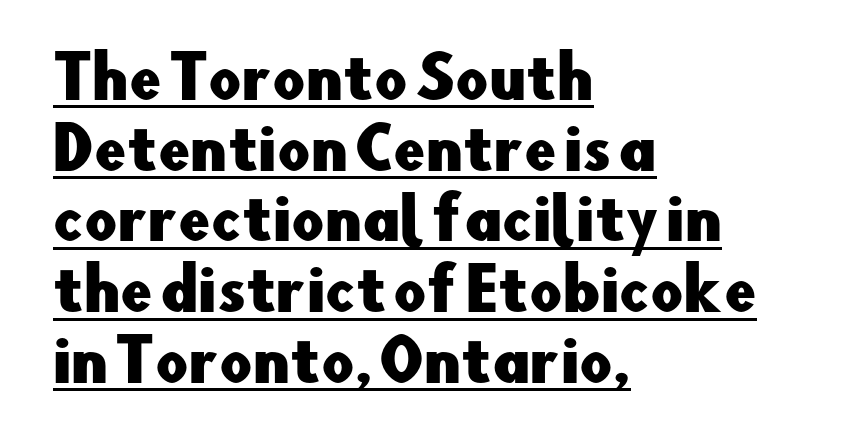
The image shows 57 px sans-serif type, upright; set left-aligned, line spacing 1.24x, normal letter spacing, underlined; low stroke contrast and a small x-height.
